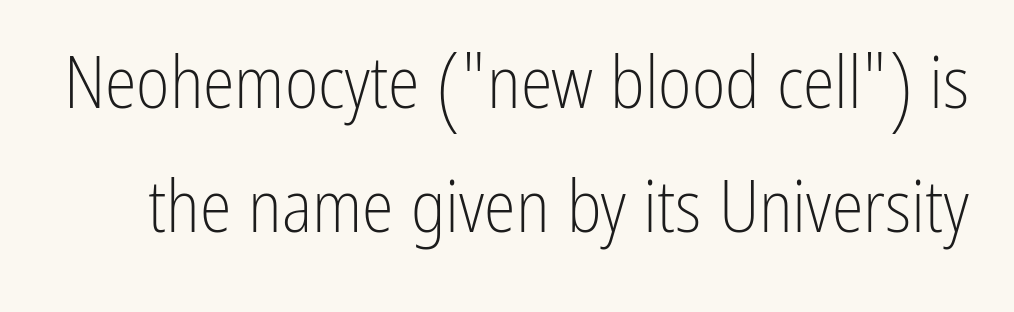
{"serif": "no", "italic": "no", "bold": "no", "weight": "light", "width": "condensed", "stroke_contrast": "low", "x_height": "medium", "monospaced": "no", "underline": "no", "line_spacing_ratio": 1.72, "letter_spacing": "normal", "letter_spacing_em": 0.0, "glyph_px": 72}
